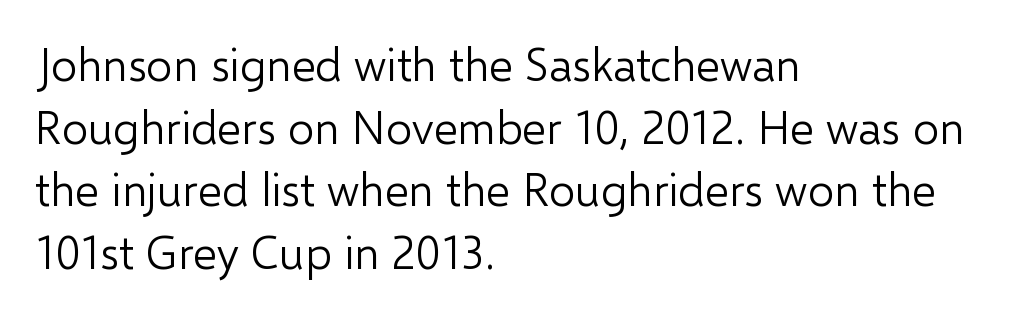
Q: Is the text bold? A: No.
Q: Is the text italic (slanted)? A: No, it is upright.
Q: Is the typeface a serif or a sans-serif typeface? A: Sans-serif.
Q: Is the text underlined? A: No.
Q: How is the paragraph aligned? A: Left-aligned.
Q: Is the spacing between letters normal or unusually wide? A: Normal.
Q: Is the spacing between lines tight, normal or loose? A: Normal.
Q: Width (condensed, normal, or wide)? A: Normal.
Q: Stroke contrast? A: Low.
Q: x-height? A: Medium.
Q: Monospaced? A: No.
